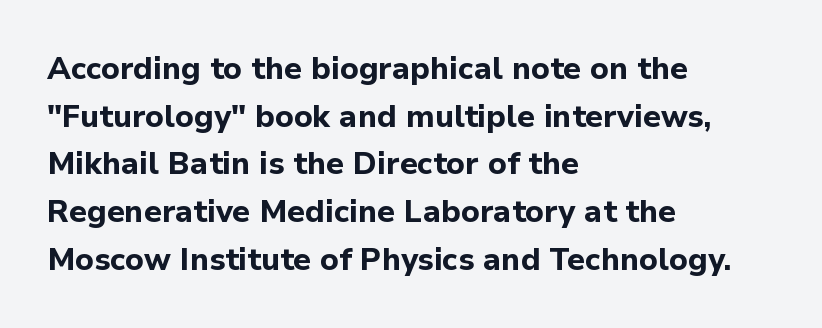
The image shows 31 px bold sans-serif type, upright; set left-aligned, normal line spacing (1.54x), normal letter spacing, not underlined; low stroke contrast and a medium x-height.
